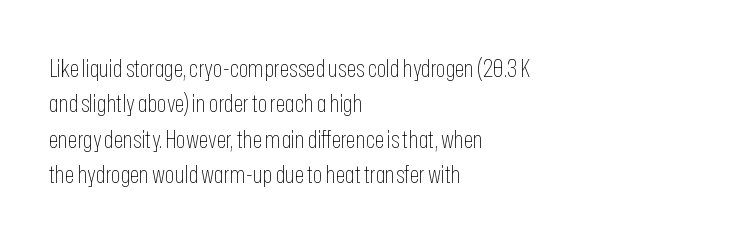
Plain, unruled lines of type. Is the type heavy? It reads as light-to-regular instead. Interline gaps are of average width in this sample. In terms of posture, this sample is upright. These lines are set flush left with a ragged right edge. Nothing unusual about the tracking: characters are spaced as the font intends.
